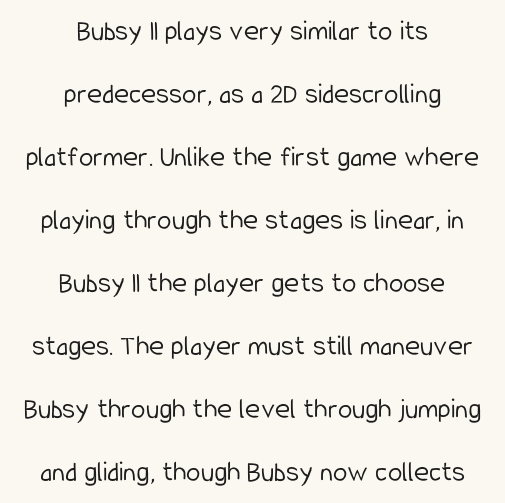
The text block is weighted toward neither margin, spreading evenly from the middle. The passage shown is typed in a proportional face where columns would drift. If you drew a line through each stem, it would be perfectly vertical. Nope, no serifs anywhere on these letters.
